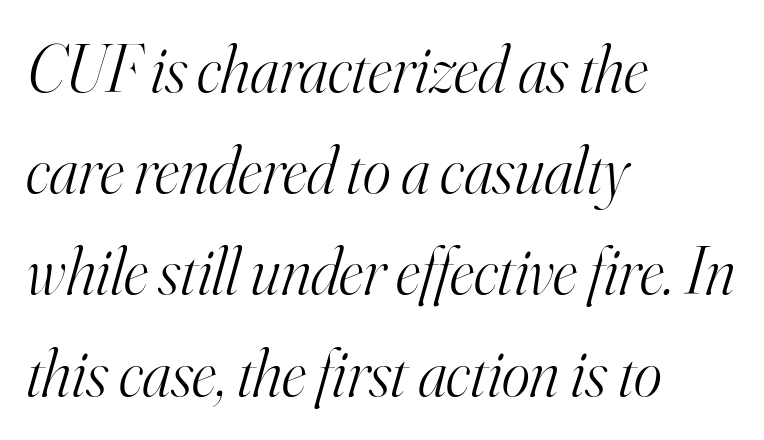
Successive baselines arrive at the customary interval. I'd call this a serif setting — the letters wear small feet. Note the varied advance widths — an 'i' is clearly narrower than an 'm'. The type is set solid horizontally, with unmodified tracking.
